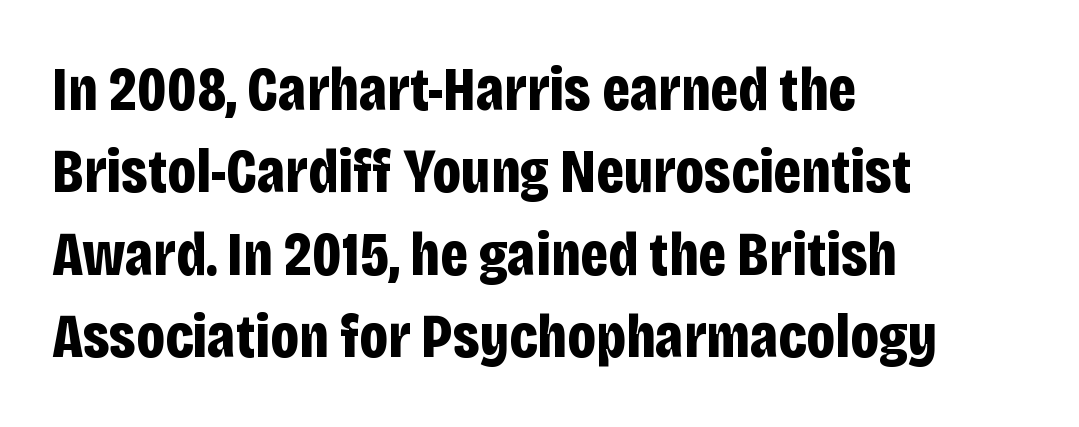
The image shows 62 px bold, condensed sans-serif type, upright; set left-aligned, normal line spacing (1.33x), normal letter spacing, not underlined; low stroke contrast and a large x-height.
